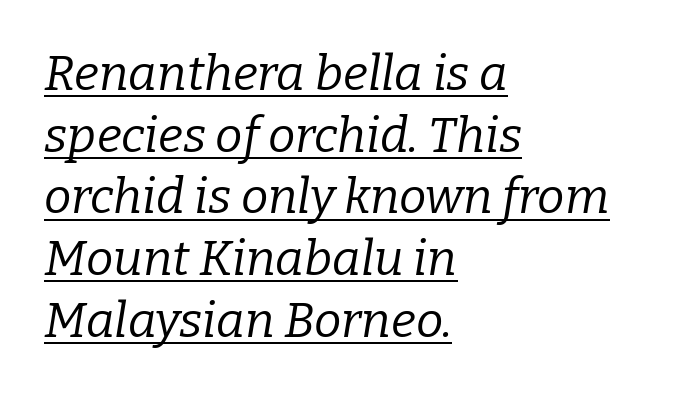
The image shows 49 px regular-weight serif type, italic (leaning right); set left-aligned, normal line spacing (1.26x), normal letter spacing, underlined; low stroke contrast and a medium x-height.
